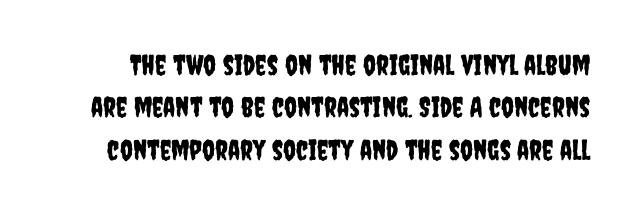
Q: Is the text italic (slanted)? A: No, it is upright.
Q: Is the typeface a serif or a sans-serif typeface? A: Sans-serif.
Q: Is the text underlined? A: No.
Q: Is the spacing between letters normal or unusually wide? A: Normal.
Q: Is the spacing between lines tight, normal or loose? A: Normal.
Q: Width (condensed, normal, or wide)? A: Condensed.
Q: Stroke contrast? A: Low.
Q: x-height? A: Large.
Q: Monospaced? A: No.
